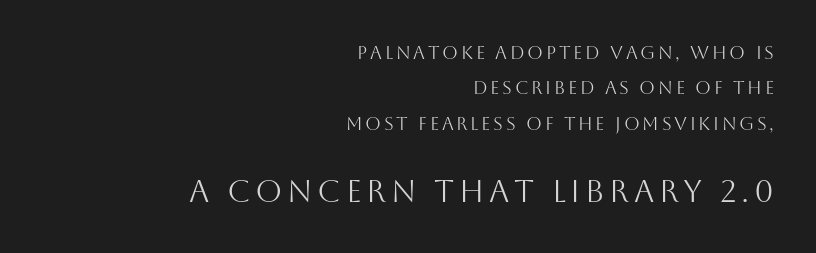
Beneath every word, the page is bare. The face looks like a standard text weight, possibly lighter. Is there any slant? The stems are plumb. Caption: upper text group reduced, lower text group enlarged. The designer dialed line spacing up above the default. Does the type have serifs? No, each stem ends abruptly.
